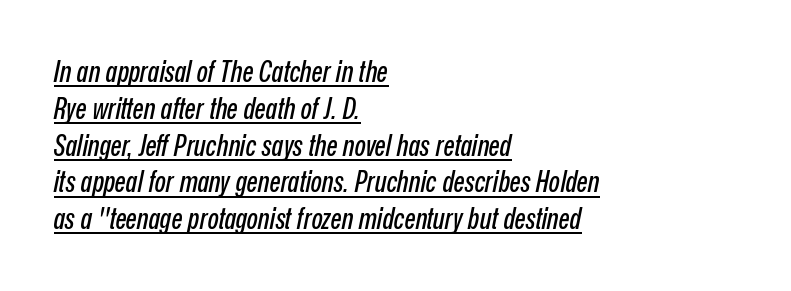
{"italic": "yes", "lean": "right", "slant_degrees": 12, "width": "condensed", "stroke_contrast": "low", "x_height": "medium", "monospaced": "no", "underline": "yes", "align": "left", "line_spacing": "normal", "line_spacing_ratio": 1.27, "letter_spacing": "normal", "letter_spacing_em": 0.0, "glyph_px": 29}
